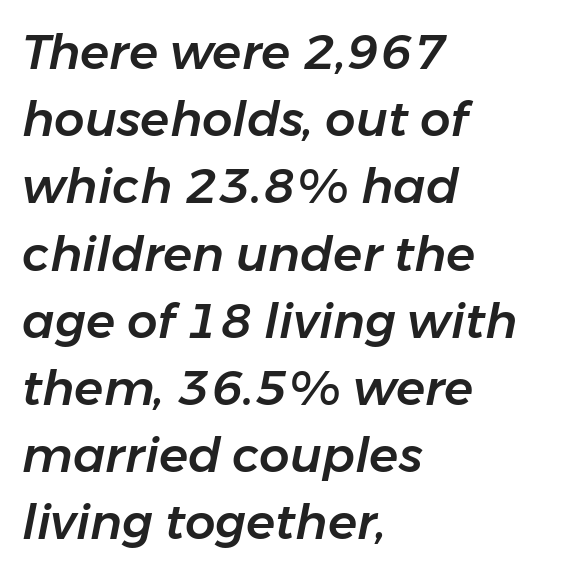
Q: Is the text italic (slanted)? A: Yes, it leans right by about 11 degrees.
Q: Is the text underlined? A: No.
Q: How is the paragraph aligned? A: Left-aligned.
Q: Is the spacing between letters normal or unusually wide? A: Normal.
Q: Is the spacing between lines tight, normal or loose? A: Normal.
Q: Width (condensed, normal, or wide)? A: Normal.
Q: Stroke contrast? A: Low.
Q: x-height? A: Medium.
Q: Monospaced? A: No.
